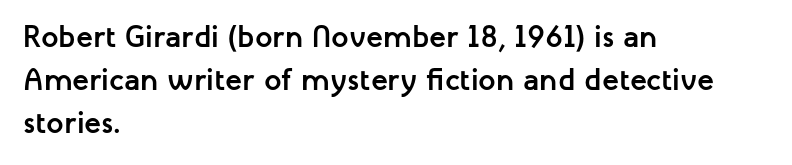
The image shows 31 px semibold sans-serif type, upright; set left-aligned, normal line spacing (1.39x), normal letter spacing, not underlined; low stroke contrast and a medium x-height.
